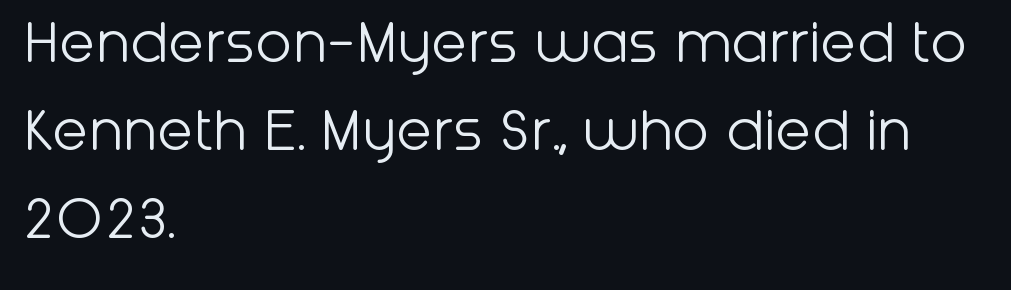
The image shows 67 px light sans-serif type, upright; set left-aligned, normal line spacing (1.31x), normal letter spacing, not underlined; low stroke contrast and a medium x-height.
